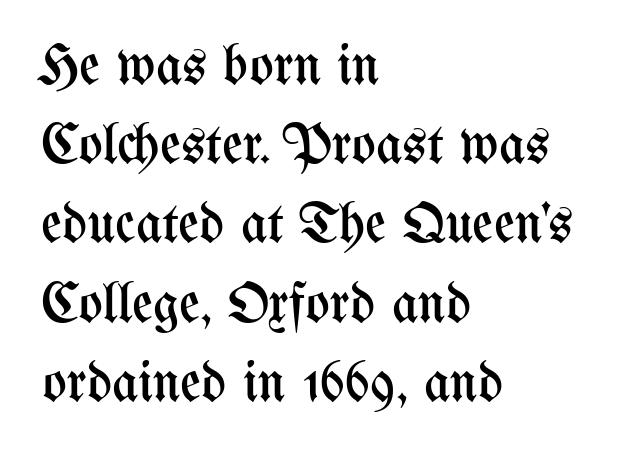
Q: Is the text bold? A: No.
Q: Is the text italic (slanted)? A: No, it is upright.
Q: Is the text underlined? A: No.
Q: How is the paragraph aligned? A: Left-aligned.
Q: Is the spacing between letters normal or unusually wide? A: Normal.
Q: Is the spacing between lines tight, normal or loose? A: Normal.
Q: Width (condensed, normal, or wide)? A: Condensed.
Q: Stroke contrast? A: Medium.
Q: x-height? A: Medium.
Q: Monospaced? A: No.
